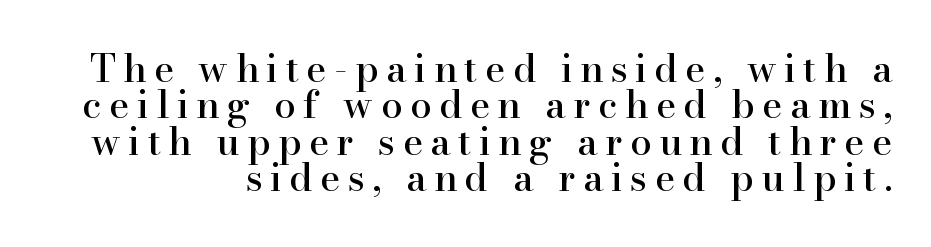
{"serif": "yes", "italic": "no", "width": "normal", "stroke_contrast": "high", "x_height": "small", "monospaced": "no", "underline": "no", "align": "right", "line_spacing": "tight", "line_spacing_ratio": 0.96, "letter_spacing": "wide", "letter_spacing_em": 0.2, "glyph_px": 38}
